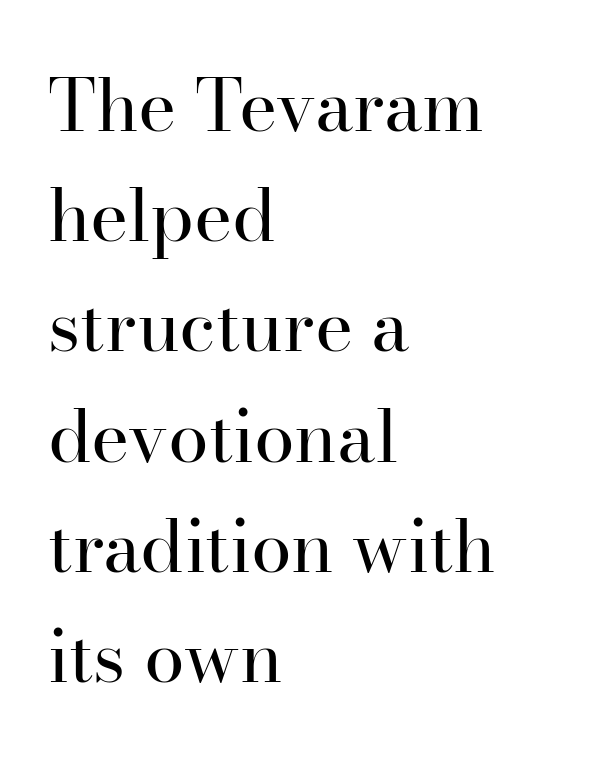
The image shows 73 px regular-weight serif type, upright; set left-aligned, normal line spacing (1.51x), normal letter spacing, not underlined; high stroke contrast and a small x-height.
